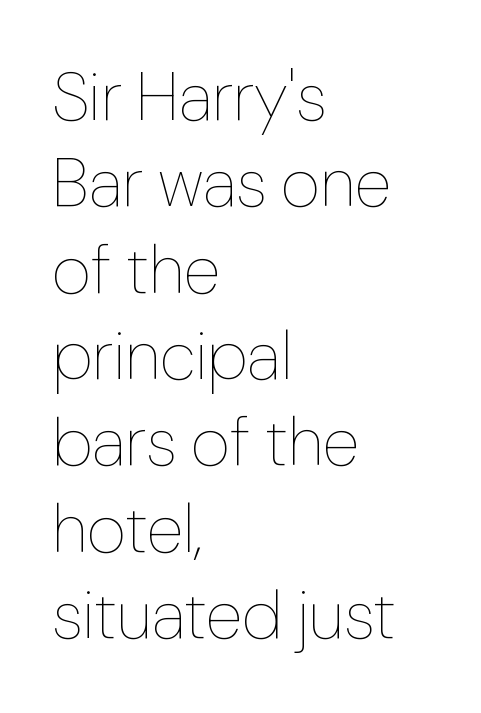
{"italic": "no", "bold": "no", "weight": "thin", "width": "normal", "stroke_contrast": "low", "x_height": "medium", "monospaced": "no", "underline": "no", "align": "left", "line_spacing": "normal", "line_spacing_ratio": 1.27, "letter_spacing": "normal", "letter_spacing_em": 0.0, "glyph_px": 68}
